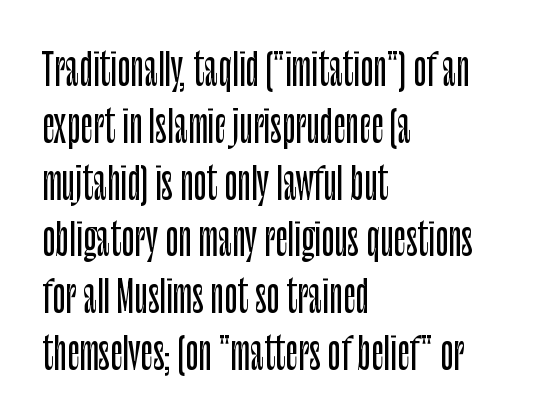
If you measured baseline to baseline, you'd find a middling distance. Characters remain perfectly vertical along every line. The paragraph has a hard left edge and a soft right edge. The specimen omits any rule beneath the text block's lines.
